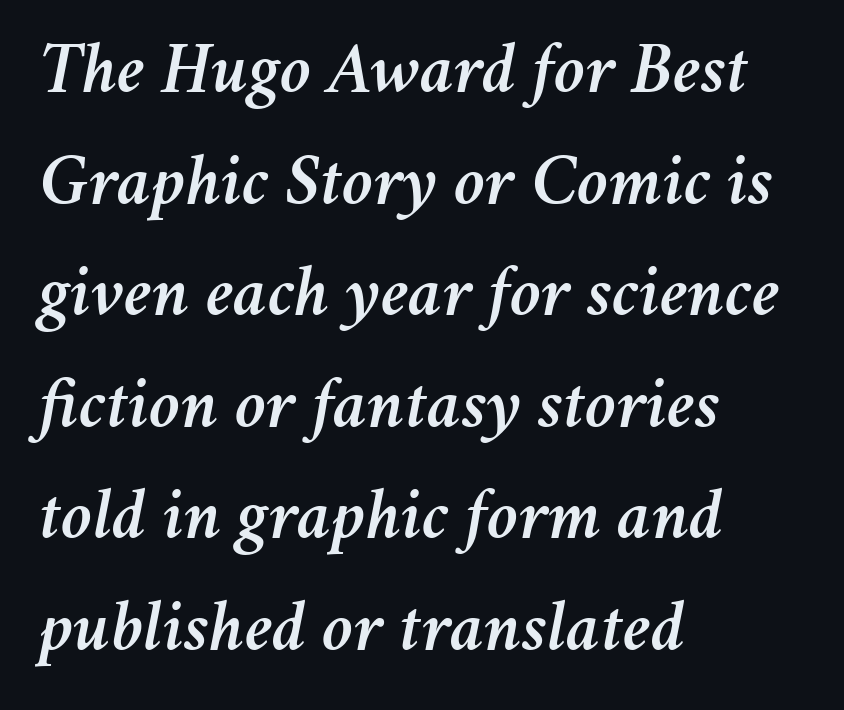
The words here are not underlined. The typesetter chose a ragged-right arrangement here. The letters are slanted; this is an italic face. Is there much room between lines? A standard amount, neither cramped nor airy. Letter spacing: default. This sample has the flowing, uneven cadence of proportional lettering.
